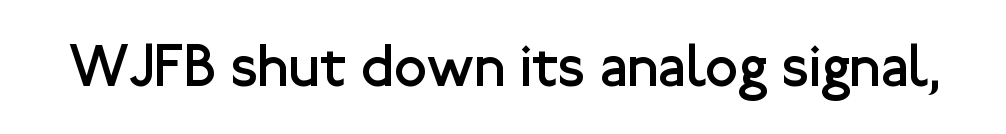
The image shows 60 px regular-weight sans-serif type, upright; set normal letter spacing, not underlined; low stroke contrast and a medium x-height.
